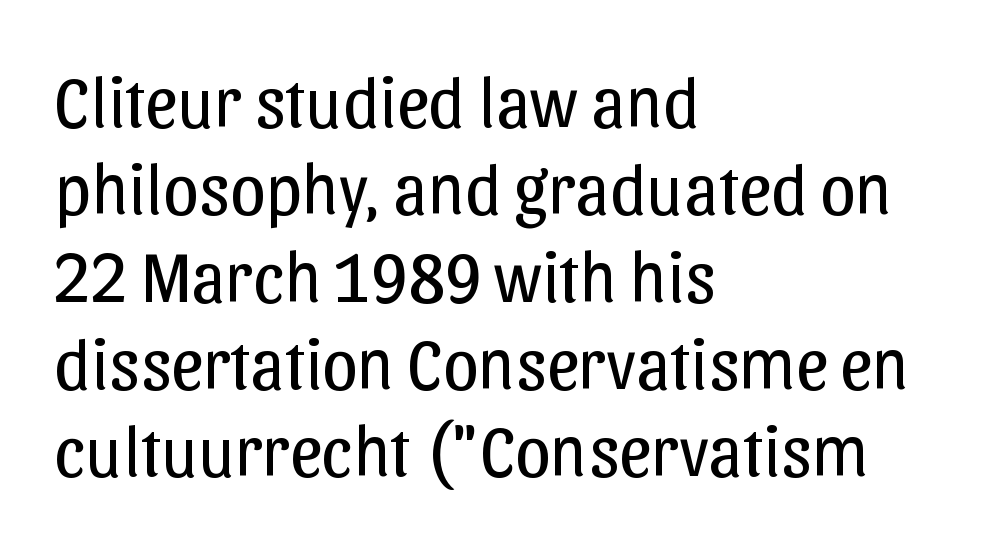
Q: Is the text bold? A: No.
Q: Is the text italic (slanted)? A: No, it is upright.
Q: Is the typeface a serif or a sans-serif typeface? A: Sans-serif.
Q: Is the text underlined? A: No.
Q: How is the paragraph aligned? A: Left-aligned.
Q: Is the spacing between letters normal or unusually wide? A: Normal.
Q: Width (condensed, normal, or wide)? A: Normal.
Q: Stroke contrast? A: Low.
Q: x-height? A: Medium.
Q: Monospaced? A: No.
